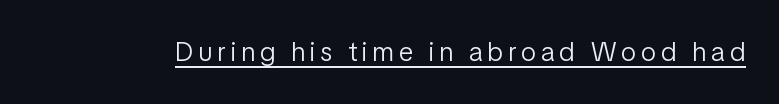
This is not heavy type; no bold has been used. A roman cut, with each character standing at attention. Is there an underline? Yes — a line sits under the letters.
